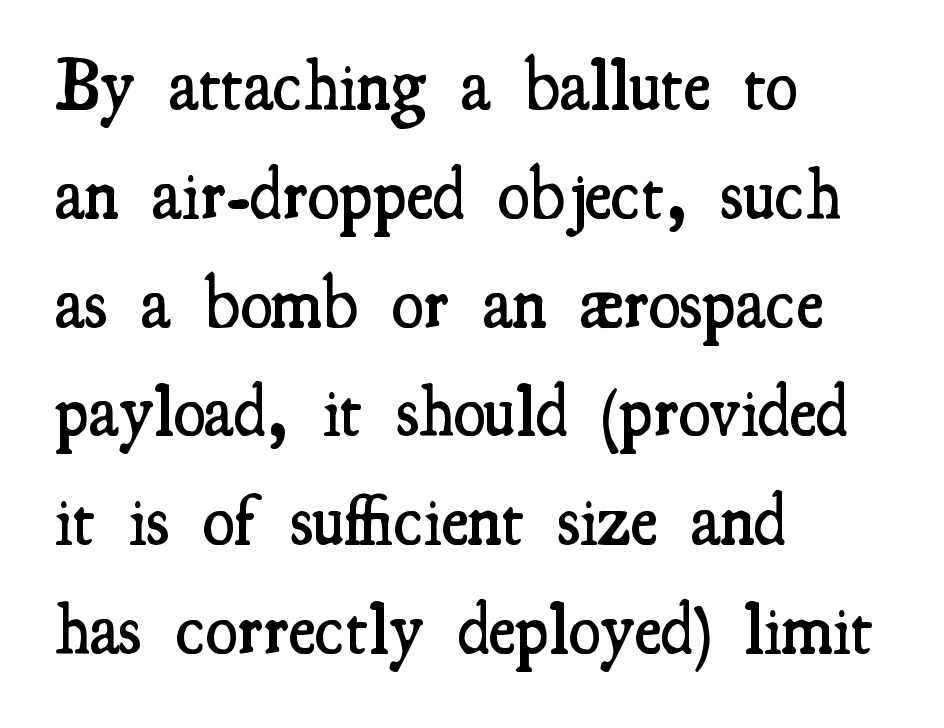
{"serif": "yes", "italic": "no", "bold": "semi", "weight": "semibold", "width": "condensed", "stroke_contrast": "medium", "x_height": "small", "monospaced": "no", "underline": "no", "align": "left", "line_spacing": "normal", "line_spacing_ratio": 1.49, "letter_spacing": "normal", "letter_spacing_em": 0.0, "glyph_px": 73}
